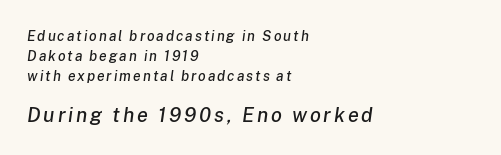
Q: Is the text italic (slanted)? A: Yes, it leans right by about 8 degrees.
Q: Is the text underlined? A: No.
Q: How is the paragraph aligned? A: Left-aligned.
Q: Is the spacing between lines tight, normal or loose? A: Normal.
Q: Which block of text is set in a larger size, the first (top) or the second (bottom)? A: The second (bottom) one.
